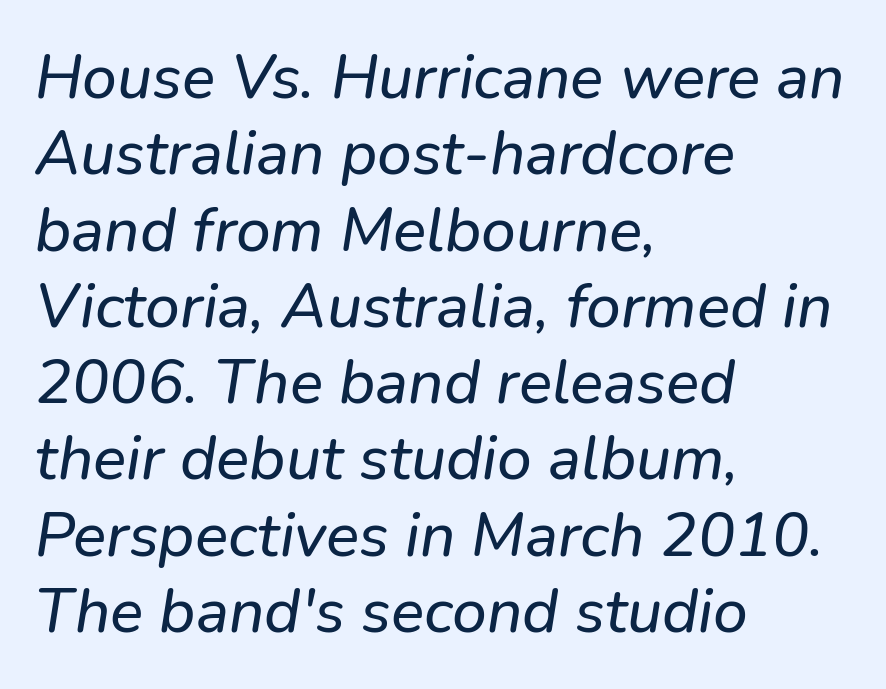
{"italic": "yes", "lean": "right", "slant_degrees": 9, "width": "normal", "stroke_contrast": "low", "x_height": "medium", "monospaced": "no", "underline": "no", "align": "left", "line_spacing_ratio": 1.23, "letter_spacing": "normal", "letter_spacing_em": 0.0, "glyph_px": 62}
